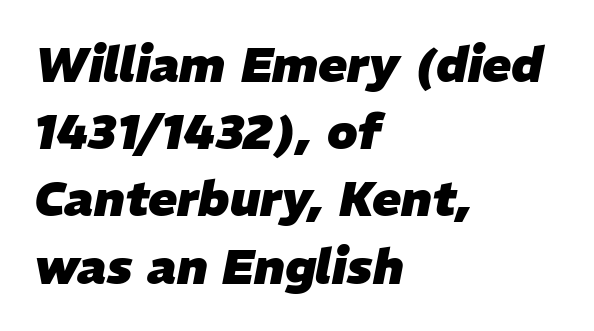
The image shows 48 px heavy type, italic (leaning right); set left-aligned, normal line spacing (1.4x), normal letter spacing, not underlined; low stroke contrast and a medium x-height.
